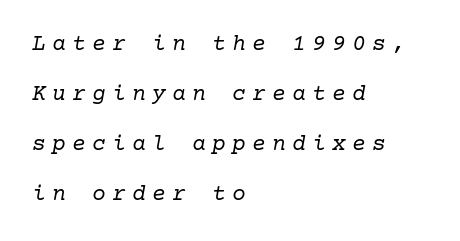
Q: Is the text bold? A: No.
Q: Is the text italic (slanted)? A: Yes, it leans right by about 10 degrees.
Q: Is the text underlined? A: No.
Q: How is the paragraph aligned? A: Left-aligned.
Q: Is the spacing between letters normal or unusually wide? A: Unusually wide.
Q: Is the spacing between lines tight, normal or loose? A: Loose.
